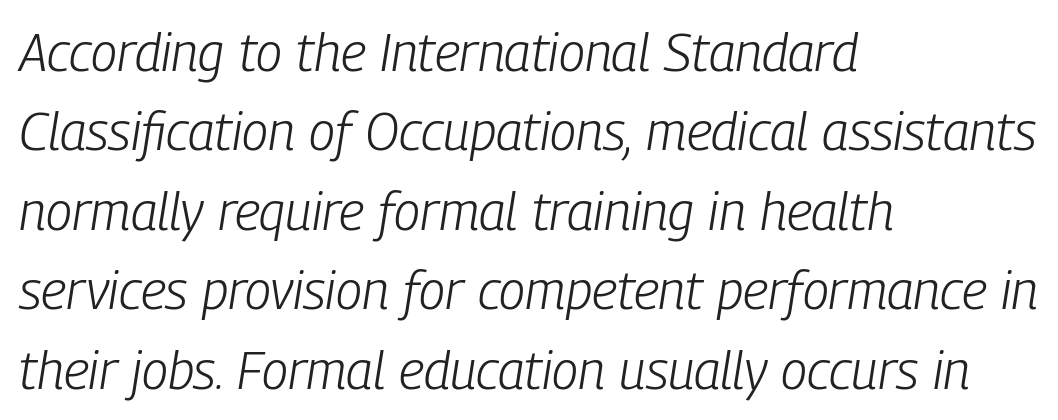
{"italic": "yes", "lean": "right", "slant_degrees": 9, "bold": "no", "weight": "light", "width": "condensed", "stroke_contrast": "low", "x_height": "medium", "monospaced": "no", "underline": "no", "align": "left", "line_spacing": "normal", "line_spacing_ratio": 1.5, "letter_spacing": "normal", "letter_spacing_em": 0.0, "glyph_px": 53}
